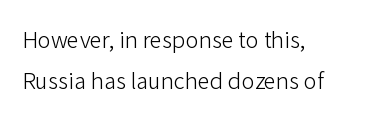
Tall strokes in this sample are plumb rather than angled. Anything drawn beneath the words? Only blank space. The line texture is even and compact thanks to regular tracking. Counters stay open thanks to moderate or lighter strokes. The typesetter chose a ragged-right arrangement here.
